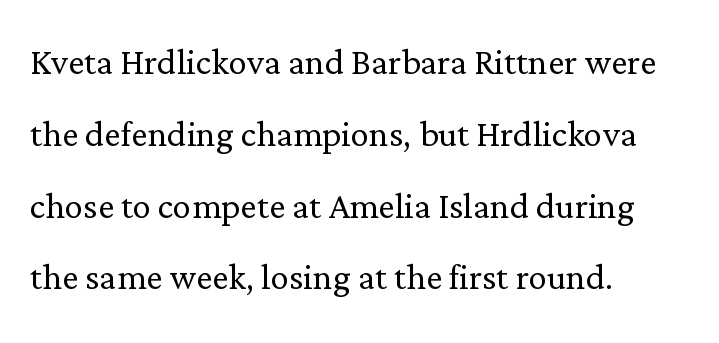
The image shows 46 px light serif type, upright; set left-aligned, normal line spacing (1.56x), normal letter spacing, not underlined; low stroke contrast and a medium x-height.
